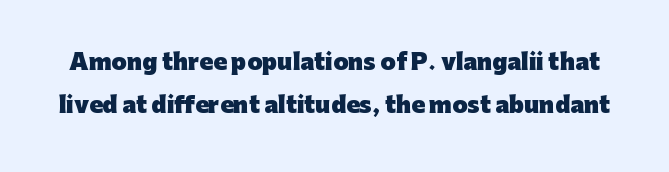
Q: Is the text bold? A: Yes.
Q: Is the text italic (slanted)? A: No, it is upright.
Q: Is the text underlined? A: No.
Q: Is the spacing between letters normal or unusually wide? A: Normal.
Q: Is the spacing between lines tight, normal or loose? A: Loose.
